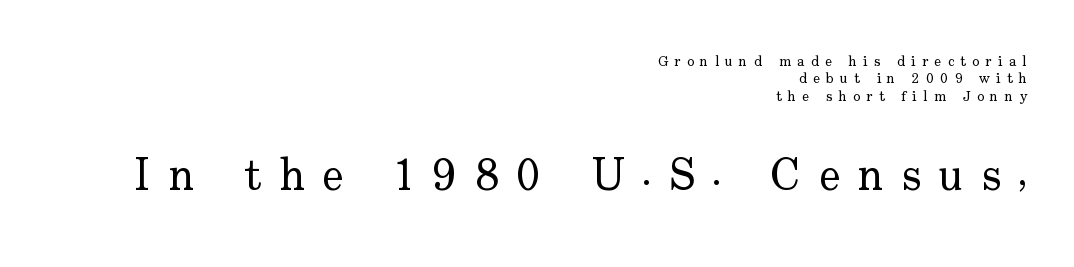
Q: Is the text bold? A: No.
Q: Is the text italic (slanted)? A: No, it is upright.
Q: Is the typeface a serif or a sans-serif typeface? A: Serif.
Q: Is the text underlined? A: No.
Q: How is the paragraph aligned? A: Right-aligned.
Q: Is the spacing between letters normal or unusually wide? A: Unusually wide.
Q: Which block of text is set in a larger size, the first (top) or the second (bottom)? A: The second (bottom) one.
Q: Width (condensed, normal, or wide)? A: Normal.
Q: Stroke contrast? A: Low.
Q: x-height? A: Small.
Q: Monospaced? A: No.
